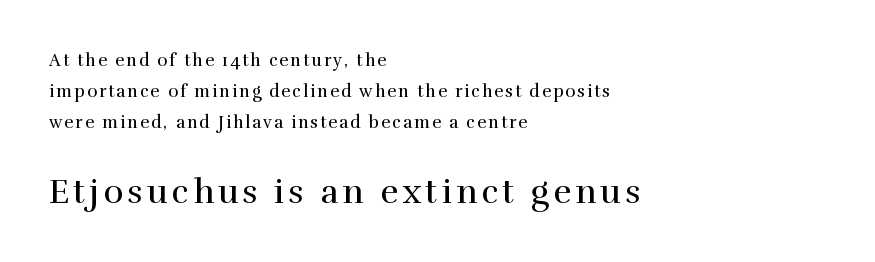
{"serif": "yes", "italic": "no", "bold": "no", "weight": "regular", "width": "normal", "stroke_contrast": "high", "x_height": "medium", "monospaced": "no", "underline": "no", "align": "left", "line_spacing_ratio": 1.83, "larger_block": "second", "size_ratio": 2.0, "glyph_px": 34}
